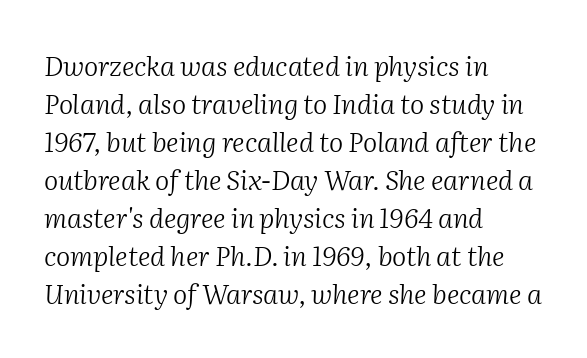
Q: Is the text bold? A: No.
Q: Is the text italic (slanted)? A: Yes, it leans right by about 2 degrees.
Q: Is the text underlined? A: No.
Q: How is the paragraph aligned? A: Left-aligned.
Q: Is the spacing between letters normal or unusually wide? A: Normal.
Q: Is the spacing between lines tight, normal or loose? A: Normal.
